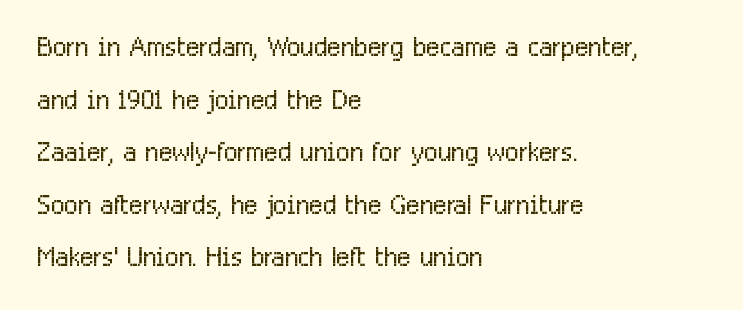
{"serif": "no", "italic": "no", "bold": "no", "weight": "light", "width": "condensed", "stroke_contrast": "low", "x_height": "medium", "monospaced": "no", "underline": "no", "align": "left", "line_spacing": "normal", "line_spacing_ratio": 1.46, "letter_spacing": "normal", "letter_spacing_em": 0.0, "glyph_px": 36}
